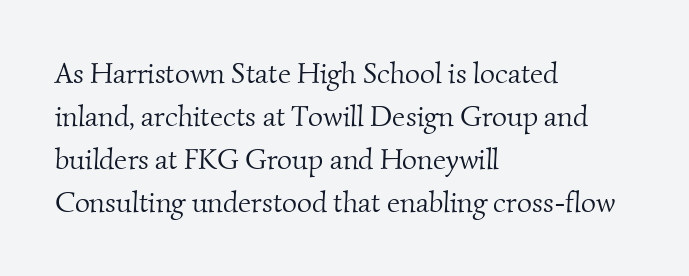
The image shows 29 px light serif type; set left-aligned, normal line spacing (1.48x), normal letter spacing, not underlined; medium stroke contrast and a small x-height.
